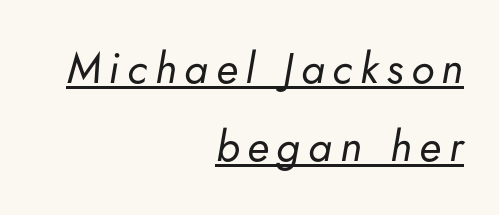
{"italic": "yes", "lean": "right", "slant_degrees": 5, "bold": "no", "weight": "regular", "width": "normal", "stroke_contrast": "low", "x_height": "small", "monospaced": "no", "underline": "yes", "align": "right", "line_spacing_ratio": 1.82, "glyph_px": 43}
